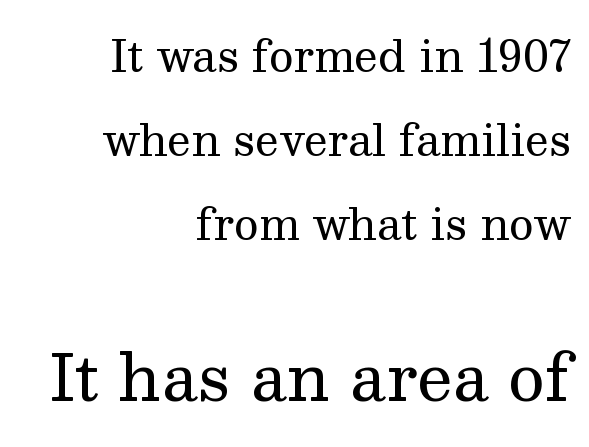
{"serif": "yes", "italic": "no", "bold": "no", "weight": "regular", "width": "normal", "stroke_contrast": "medium", "x_height": "medium", "monospaced": "no", "underline": "no", "align": "right", "line_spacing": "loose", "line_spacing_ratio": 1.95, "letter_spacing": "normal", "letter_spacing_em": 0.0, "larger_block": "second", "size_ratio": 1.49, "glyph_px": 64}
